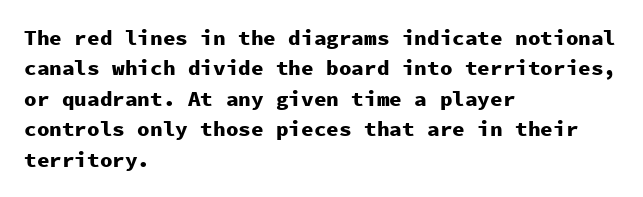
Q: Is the text bold? A: Yes.
Q: Is the text italic (slanted)? A: No, it is upright.
Q: Is the text underlined? A: No.
Q: How is the paragraph aligned? A: Left-aligned.
Q: Is the spacing between letters normal or unusually wide? A: Normal.
Q: Is the spacing between lines tight, normal or loose? A: Normal.
